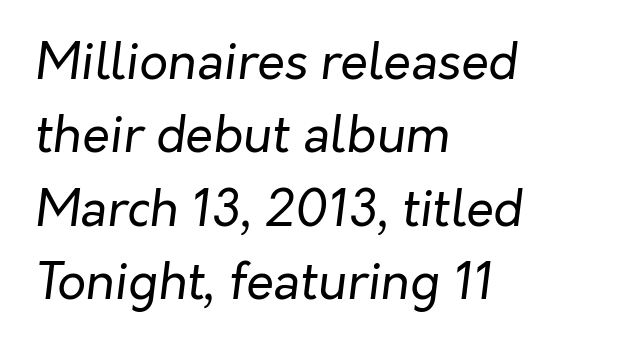
Q: Is the text bold? A: No.
Q: Is the text italic (slanted)? A: Yes, it leans right by about 7 degrees.
Q: Is the text underlined? A: No.
Q: How is the paragraph aligned? A: Left-aligned.
Q: Is the spacing between letters normal or unusually wide? A: Normal.
Q: Is the spacing between lines tight, normal or loose? A: Normal.
Q: Width (condensed, normal, or wide)? A: Normal.
Q: Stroke contrast? A: Low.
Q: x-height? A: Medium.
Q: Monospaced? A: No.
